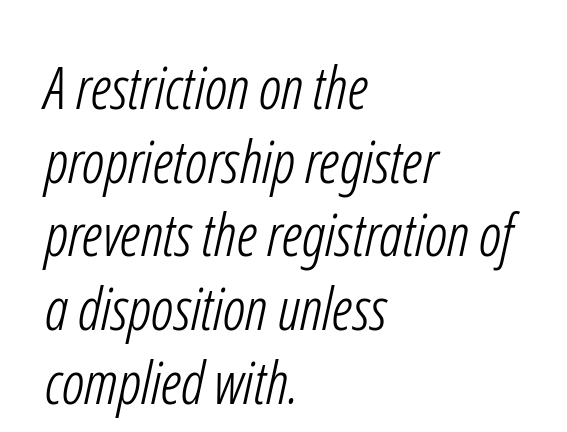
Honestly, there is no underline to notice here at all. The setting favours the left margin, as ordinary paragraphs usually do. Proportional: the letters do not fall into vertical columns. You could call the tracking neutral — neither tight nor loose.
